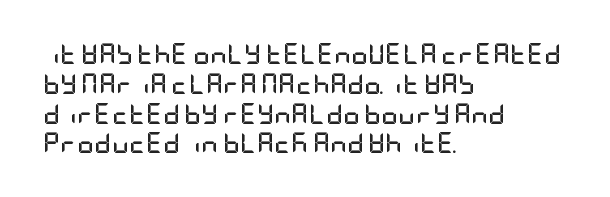
Q: Is the text bold? A: Yes.
Q: Is the text italic (slanted)? A: No, it is upright.
Q: Is the text underlined? A: No.
Q: How is the paragraph aligned? A: Left-aligned.
Q: Is the spacing between letters normal or unusually wide? A: Normal.
Q: Is the spacing between lines tight, normal or loose? A: Normal.
